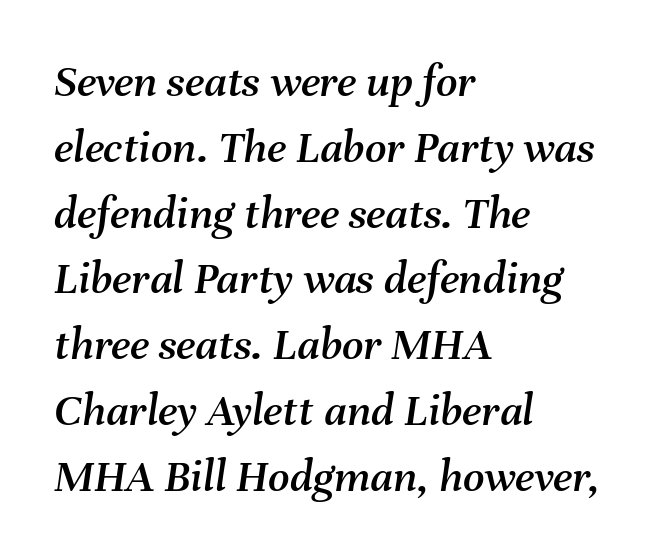
All the whitespace from short lines collects on the right. Is this a fixed-width face? No — the glyphs have proportional, varying widths. Spacing between characters is what you'd get straight out of the box. Words float on clear page, feet unadorned. Italic? Definitely — the glyphs are oblique. How would I describe the line gaps? Plain and ordinary.
